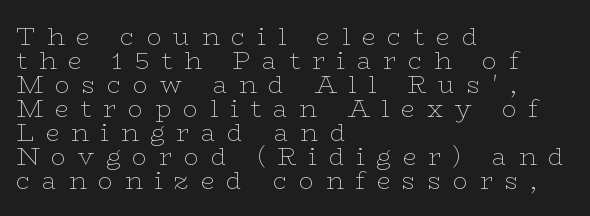
{"italic": "no", "bold": "no", "underline": "no", "align": "left", "line_spacing": "tight", "line_spacing_ratio": 0.96, "letter_spacing": "wide", "letter_spacing_em": 0.47, "glyph_px": 25}
